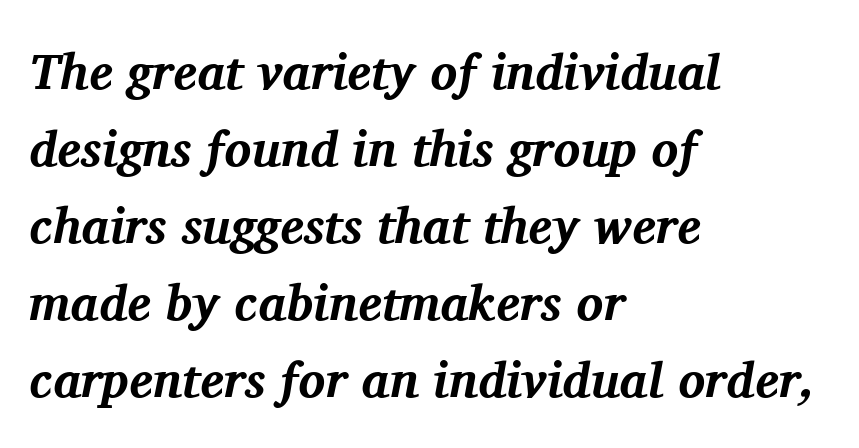
Q: Is the text bold? A: Yes.
Q: Is the text italic (slanted)? A: Yes, it leans right by about 11 degrees.
Q: Is the typeface a serif or a sans-serif typeface? A: Serif.
Q: Is the text underlined? A: No.
Q: How is the paragraph aligned? A: Left-aligned.
Q: Is the spacing between letters normal or unusually wide? A: Normal.
Q: Is the spacing between lines tight, normal or loose? A: Normal.
Q: Width (condensed, normal, or wide)? A: Normal.
Q: Stroke contrast? A: Medium.
Q: x-height? A: Medium.
Q: Monospaced? A: No.
